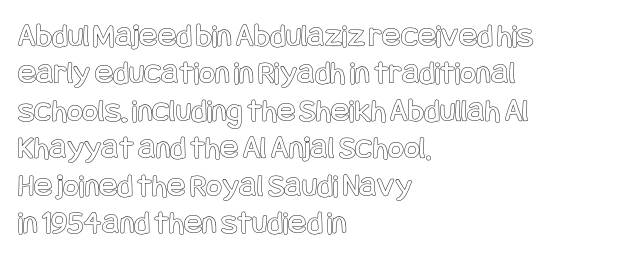
This is the regular roman posture of the typeface. Each row of text sits above clean, open space. These lines huddle together more closely than default settings would place them. Line beginnings align vertically; line endings do not.
